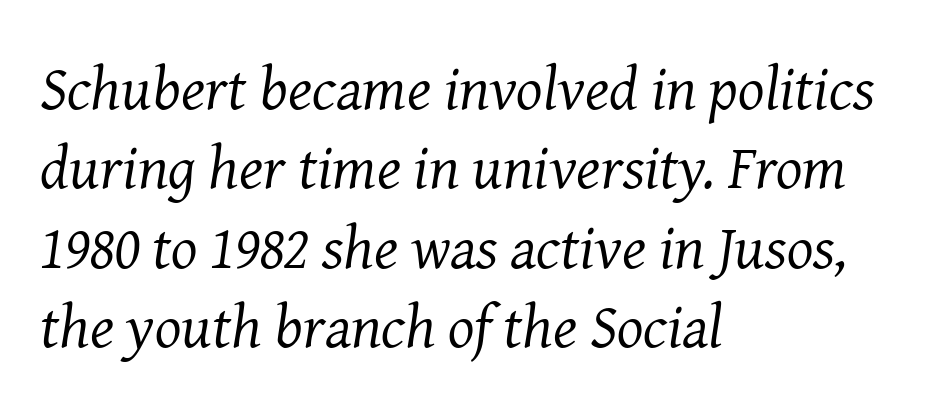
The image shows 62 px regular-weight serif type, italic (leaning right); set left-aligned, normal line spacing (1.28x), normal letter spacing, not underlined; medium stroke contrast and a medium x-height.
